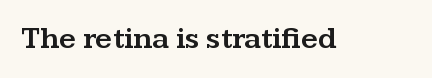
The image shows 30 px wide serif type, upright; set normal letter spacing, not underlined; medium stroke contrast and a medium x-height.
